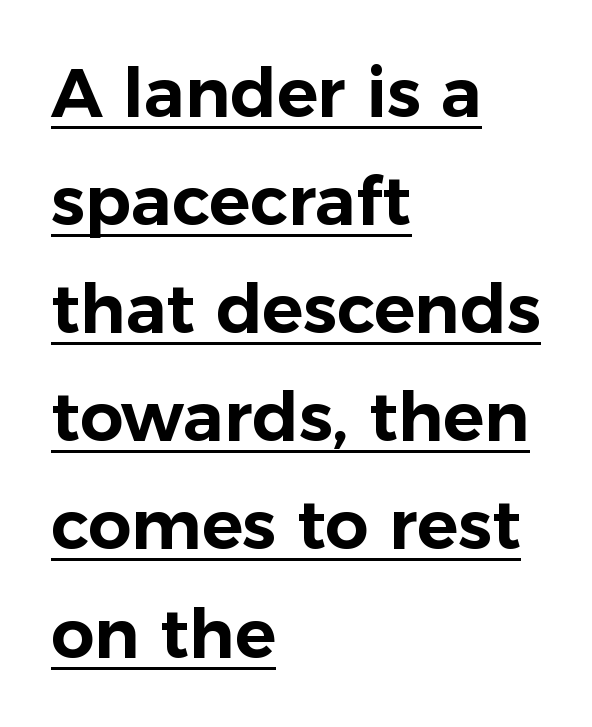
The image shows 68 px sans-serif type, upright; set left-aligned, normal line spacing (1.59x), normal letter spacing, underlined; low stroke contrast and a medium x-height.
